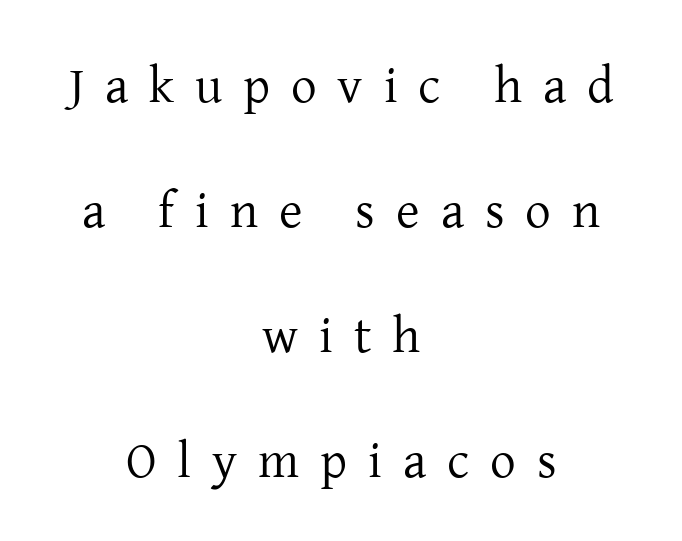
The image shows 51 px regular-weight serif type, upright; set centered, loose line spacing (2.45x), unusually wide letter spacing (+0.41 em), not underlined; low stroke contrast and a medium x-height.
